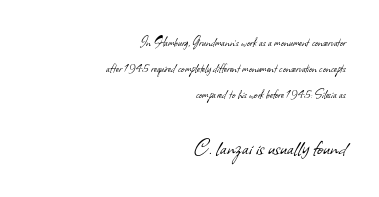
The image shows 25 px text type; set right-aligned, line spacing 1.85x, normal letter spacing, not underlined; the second (bottom) block is 1.79x larger.
